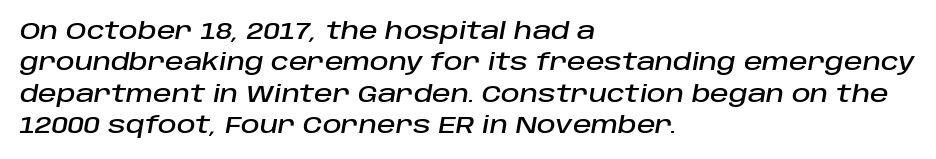
The image shows 23 px text type, italic (leaning right); set left-aligned, normal line spacing (1.36x), normal letter spacing, not underlined.
